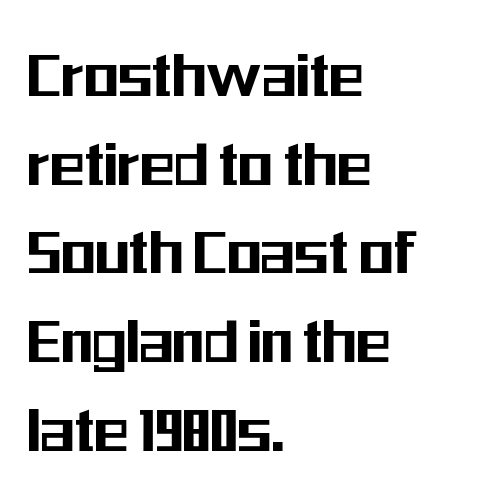
Q: Is the text italic (slanted)? A: No, it is upright.
Q: Is the typeface a serif or a sans-serif typeface? A: Sans-serif.
Q: Is the text underlined? A: No.
Q: How is the paragraph aligned? A: Left-aligned.
Q: Is the spacing between letters normal or unusually wide? A: Normal.
Q: Is the spacing between lines tight, normal or loose? A: Normal.
Q: Width (condensed, normal, or wide)? A: Condensed.
Q: Stroke contrast? A: Medium.
Q: x-height? A: Medium.
Q: Monospaced? A: No.
